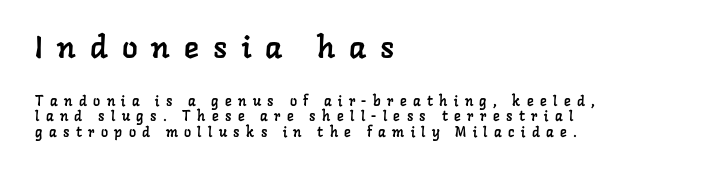
Q: Is the typeface a serif or a sans-serif typeface? A: Serif.
Q: Is the text underlined? A: No.
Q: How is the paragraph aligned? A: Left-aligned.
Q: Is the spacing between letters normal or unusually wide? A: Unusually wide.
Q: Is the spacing between lines tight, normal or loose? A: Tight.
Q: Which block of text is set in a larger size, the first (top) or the second (bottom)? A: The first (top) one.
Q: Width (condensed, normal, or wide)? A: Normal.
Q: Stroke contrast? A: Low.
Q: x-height? A: Medium.
Q: Monospaced? A: No.
